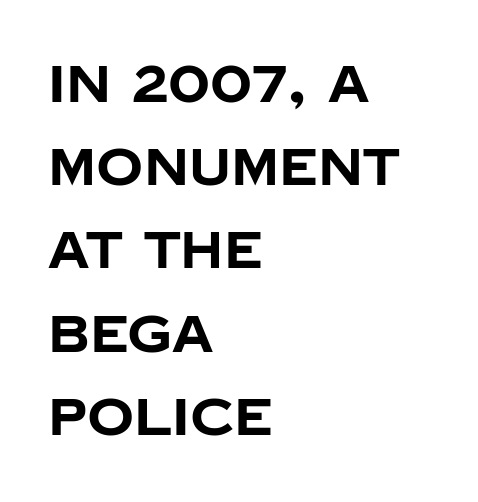
Q: Is the text bold? A: Yes.
Q: Is the text italic (slanted)? A: No, it is upright.
Q: Is the typeface a serif or a sans-serif typeface? A: Sans-serif.
Q: Is the text underlined? A: No.
Q: How is the paragraph aligned? A: Left-aligned.
Q: Is the spacing between letters normal or unusually wide? A: Normal.
Q: Is the spacing between lines tight, normal or loose? A: Normal.
Q: Width (condensed, normal, or wide)? A: Normal.
Q: Stroke contrast? A: Low.
Q: x-height? A: Large.
Q: Monospaced? A: No.
